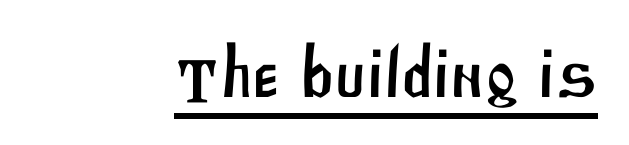
Emphasis is given by a line drawn under the lettering. The passage shown is typed in a proportional face where columns would drift. The text block is weighted toward the right margin, trailing off unevenly leftward. The text was rendered using a sans face with plain stroke endings. How are the letters spaced? Ordinarily, with no added tracking.
